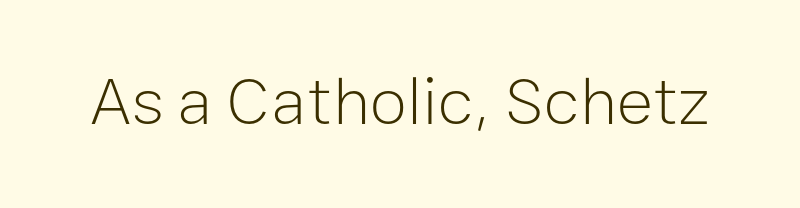
What stands out about the letter spacing? Nothing — it is the standard amount. You could not count columns in this text — the font is proportionally spaced. Stroke thickness stays within the range of a standard reading face or lighter. Unlike italic type, these characters show no tilt at all. This rendering features lettering with no underline. I'd call this a sans setting — the letters go barefoot.
